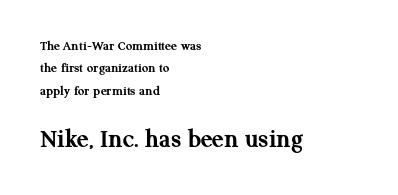
{"italic": "no", "bold": "yes", "underline": "no", "align": "left", "line_spacing": "normal", "line_spacing_ratio": 1.59, "letter_spacing": "normal", "letter_spacing_em": 0.0, "larger_block": "second", "size_ratio": 1.93, "glyph_px": 27}
